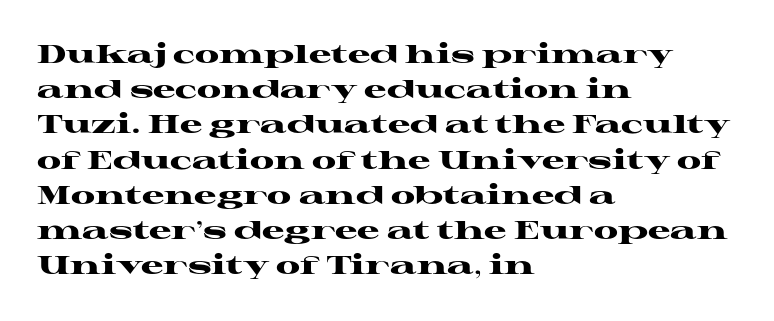
The image shows 25 px bold type, upright; set left-aligned, normal line spacing (1.41x), normal letter spacing, not underlined.
